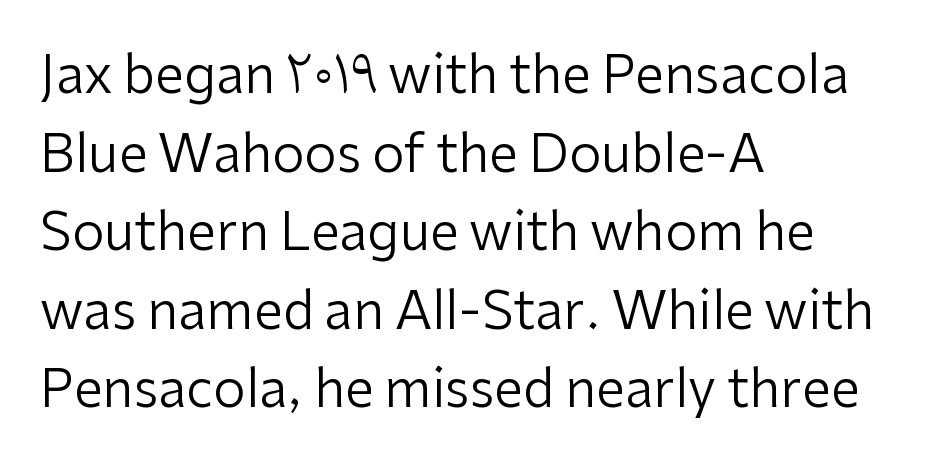
{"serif": "no", "italic": "no", "bold": "no", "weight": "regular", "width": "normal", "stroke_contrast": "low", "x_height": "medium", "monospaced": "no", "underline": "no", "align": "left", "line_spacing": "normal", "line_spacing_ratio": 1.51, "letter_spacing": "normal", "letter_spacing_em": 0.0, "glyph_px": 52}
